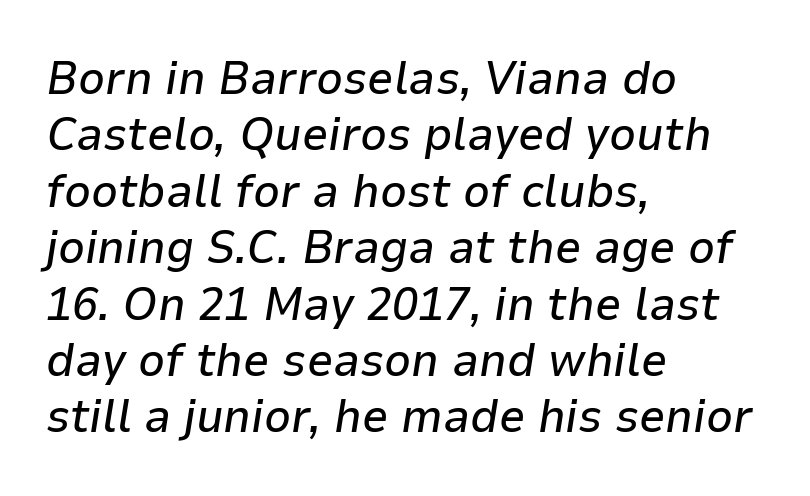
Q: Is the text italic (slanted)? A: Yes, it leans right by about 9 degrees.
Q: Is the text underlined? A: No.
Q: How is the paragraph aligned? A: Left-aligned.
Q: Is the spacing between letters normal or unusually wide? A: Normal.
Q: Width (condensed, normal, or wide)? A: Normal.
Q: Stroke contrast? A: Low.
Q: x-height? A: Medium.
Q: Monospaced? A: No.
